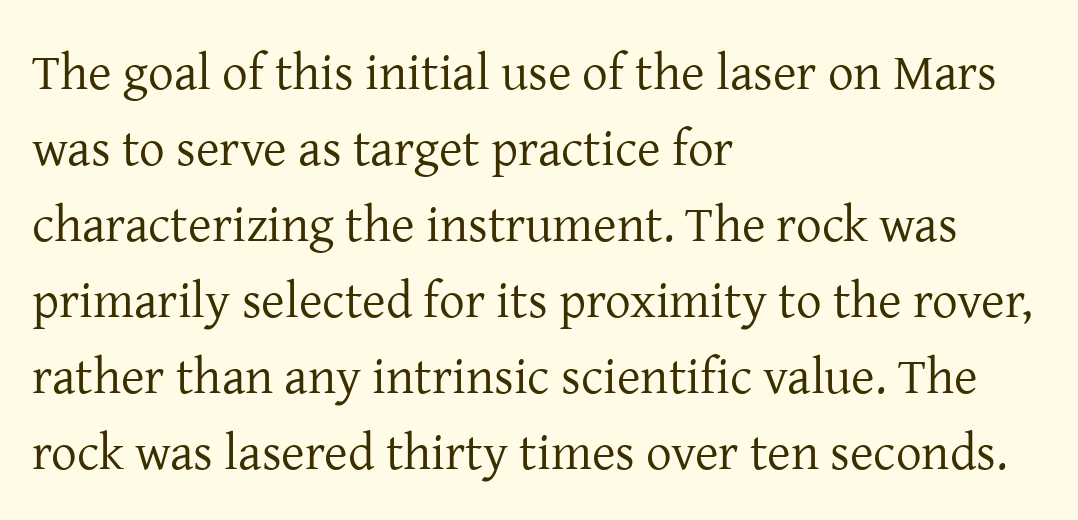
Q: Is the text bold? A: No.
Q: Is the text italic (slanted)? A: No, it is upright.
Q: Is the typeface a serif or a sans-serif typeface? A: Serif.
Q: Is the text underlined? A: No.
Q: How is the paragraph aligned? A: Left-aligned.
Q: Is the spacing between letters normal or unusually wide? A: Normal.
Q: Is the spacing between lines tight, normal or loose? A: Normal.
Q: Width (condensed, normal, or wide)? A: Normal.
Q: Stroke contrast? A: Low.
Q: x-height? A: Medium.
Q: Monospaced? A: No.
